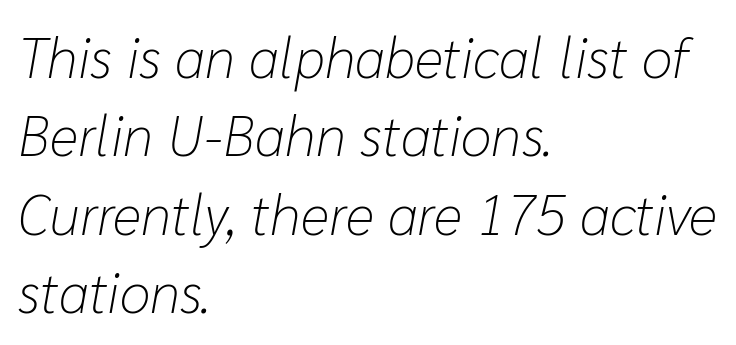
The image shows 56 px light type, italic (leaning right); set left-aligned, normal line spacing (1.4x), normal letter spacing, not underlined; low stroke contrast and a medium x-height.
